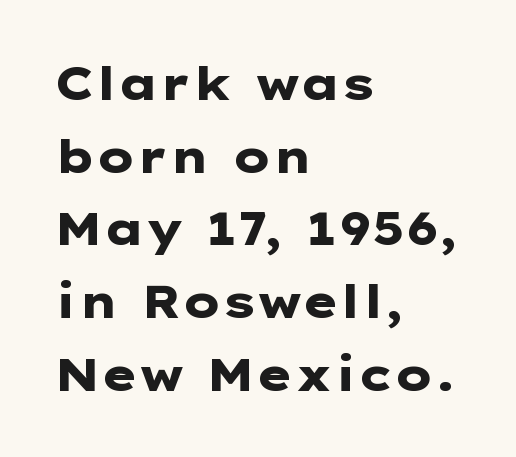
The image shows 46 px heavy, wide sans-serif type, upright; set left-aligned, normal line spacing (1.58x), normal letter spacing, not underlined; low stroke contrast and a medium x-height.
